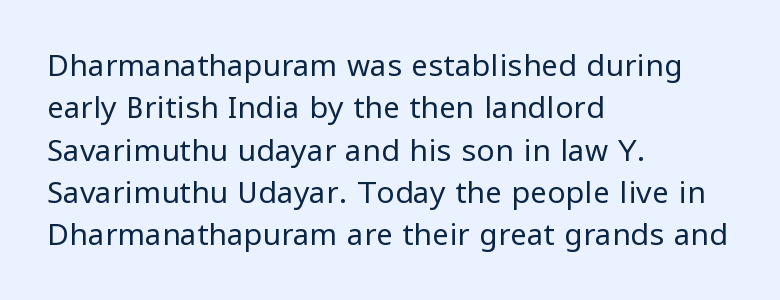
Q: Is the text bold? A: No.
Q: Is the text italic (slanted)? A: No, it is upright.
Q: Is the typeface a serif or a sans-serif typeface? A: Sans-serif.
Q: Is the text underlined? A: No.
Q: How is the paragraph aligned? A: Left-aligned.
Q: Is the spacing between letters normal or unusually wide? A: Normal.
Q: Is the spacing between lines tight, normal or loose? A: Normal.
Q: Width (condensed, normal, or wide)? A: Normal.
Q: Stroke contrast? A: Low.
Q: x-height? A: Medium.
Q: Monospaced? A: No.
